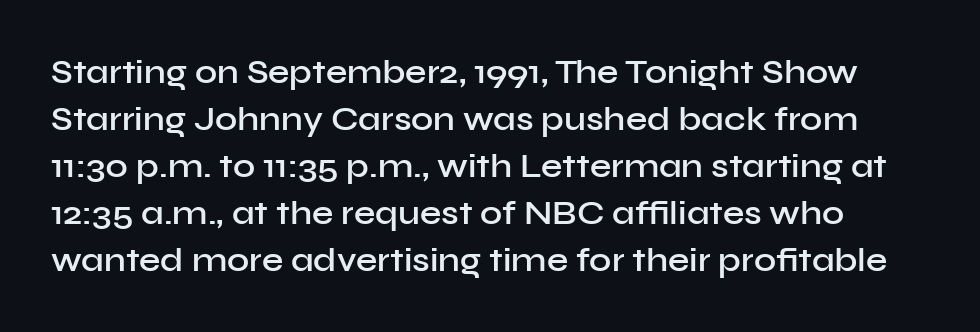
Q: Is the text bold? A: Semi-bold.
Q: Is the text italic (slanted)? A: No, it is upright.
Q: Is the typeface a serif or a sans-serif typeface? A: Sans-serif.
Q: Is the text underlined? A: No.
Q: Is the spacing between letters normal or unusually wide? A: Normal.
Q: Is the spacing between lines tight, normal or loose? A: Normal.
Q: Width (condensed, normal, or wide)? A: Normal.
Q: Stroke contrast? A: Low.
Q: x-height? A: Medium.
Q: Monospaced? A: No.
